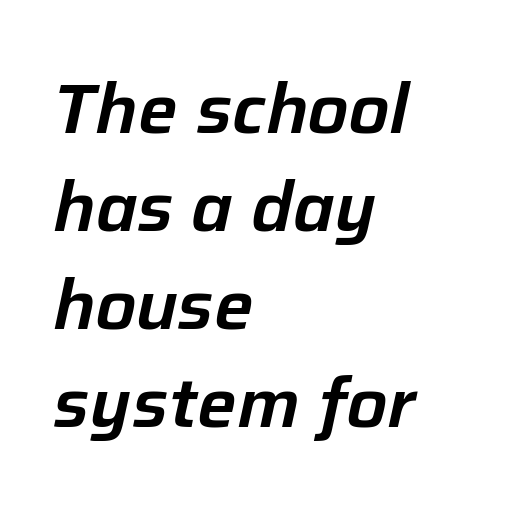
Descenders are the only things crossing below the line. Regarding leading, the lines here are spaced in the standard way. Style check: oblique. This sample has the flowing, uneven cadence of proportional lettering. Does extra space separate the letters? No, they use regular spacing. This rendering uses left alignment, leaving the right contour irregular.
